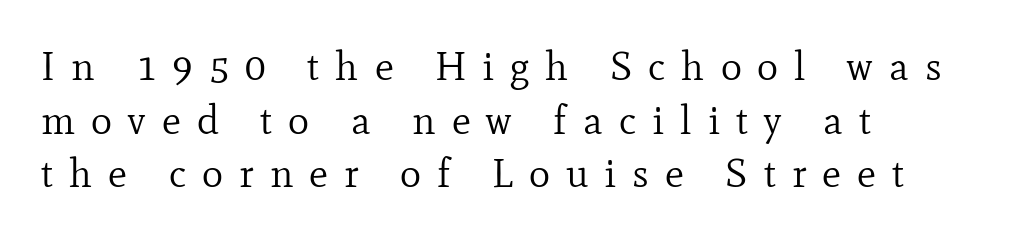
{"serif": "yes", "italic": "no", "bold": "no", "weight": "regular", "width": "normal", "stroke_contrast": "low", "x_height": "small", "monospaced": "no", "underline": "no", "align": "left", "line_spacing": "normal", "line_spacing_ratio": 1.34, "letter_spacing": "wide", "letter_spacing_em": 0.4, "glyph_px": 40}
